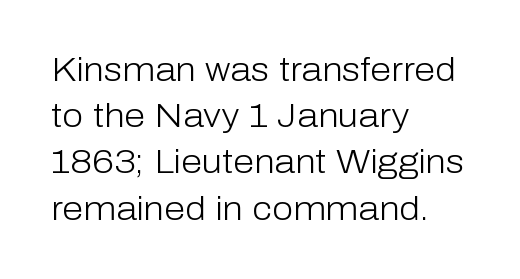
The image shows 34 px light sans-serif type, upright; set left-aligned, normal line spacing (1.36x), normal letter spacing, not underlined; low stroke contrast and a medium x-height.
